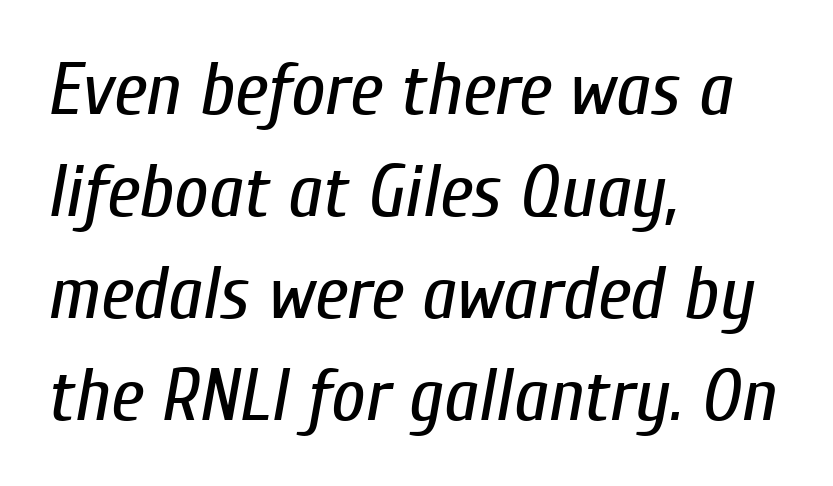
{"italic": "yes", "lean": "right", "slant_degrees": 10, "bold": "no", "weight": "regular", "width": "condensed", "stroke_contrast": "low", "x_height": "medium", "monospaced": "no", "underline": "no", "align": "left", "line_spacing": "normal", "line_spacing_ratio": 1.36, "letter_spacing": "normal", "letter_spacing_em": 0.0, "glyph_px": 75}
